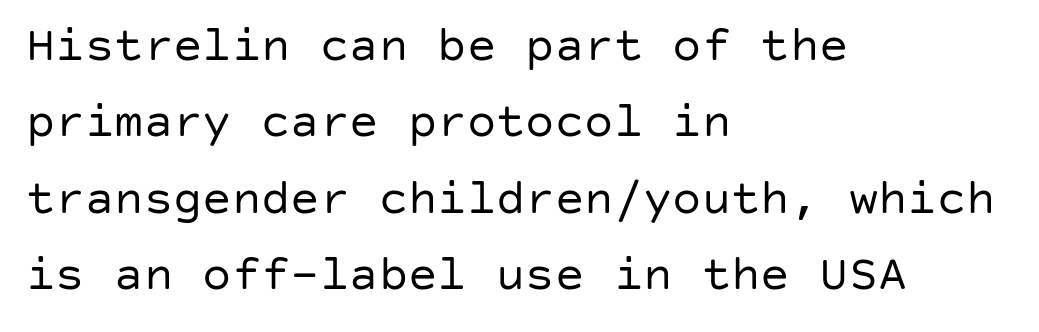
Unlike a traditional serif, this face leaves its strokes unadorned. Posture: vertical. Is there much room between lines? A standard amount, neither cramped nor airy. No word sits above an underline.
